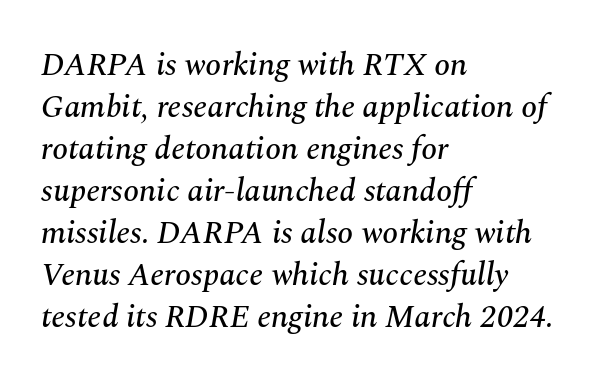
Q: Is the text italic (slanted)? A: Yes, it leans right by about 10 degrees.
Q: Is the typeface a serif or a sans-serif typeface? A: Serif.
Q: Is the text underlined? A: No.
Q: How is the paragraph aligned? A: Left-aligned.
Q: Is the spacing between letters normal or unusually wide? A: Normal.
Q: Is the spacing between lines tight, normal or loose? A: Normal.
Q: Width (condensed, normal, or wide)? A: Normal.
Q: Stroke contrast? A: Medium.
Q: x-height? A: Medium.
Q: Monospaced? A: No.
